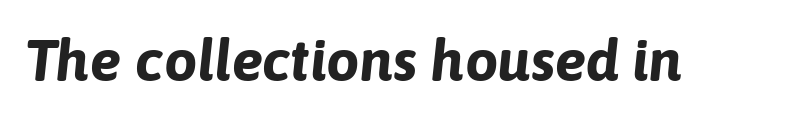
{"italic": "yes", "lean": "right", "slant_degrees": 6, "bold": "yes", "weight": "bold", "width": "normal", "stroke_contrast": "low", "x_height": "medium", "monospaced": "no", "underline": "no", "letter_spacing": "normal", "letter_spacing_em": 0.0, "glyph_px": 59}
